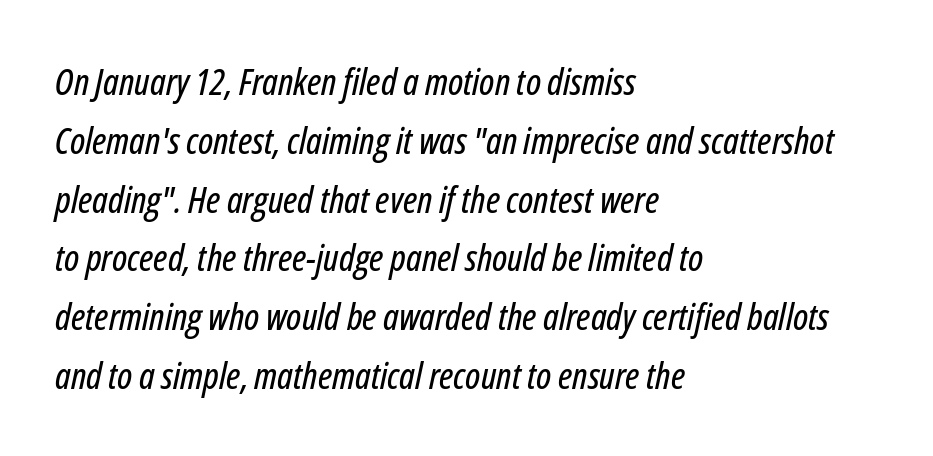
Q: Is the text italic (slanted)? A: Yes, it leans right by about 12 degrees.
Q: Is the text underlined? A: No.
Q: How is the paragraph aligned? A: Left-aligned.
Q: Is the spacing between letters normal or unusually wide? A: Normal.
Q: Is the spacing between lines tight, normal or loose? A: Normal.
Q: Width (condensed, normal, or wide)? A: Condensed.
Q: Stroke contrast? A: Low.
Q: x-height? A: Medium.
Q: Monospaced? A: No.
